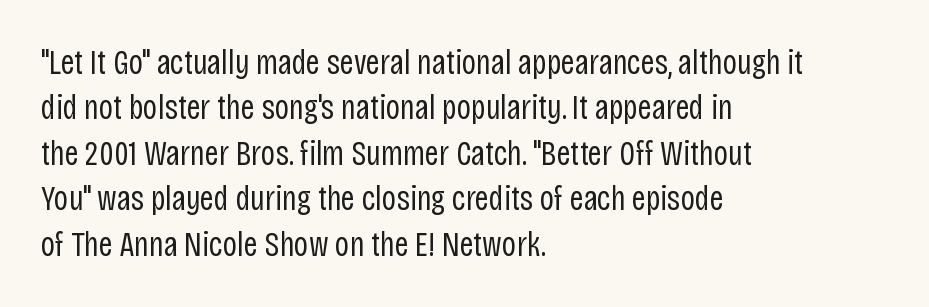
Think of a printed novel: that variable character pitch is what you see here. Leftover space on each line is placed entirely after the last word. It's the straight-up-and-down kind of type. The rows are spaced the way most documents space them. Underlining? Definitely not there.
